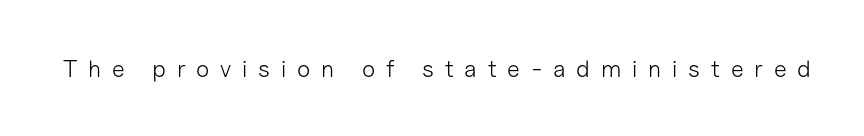
The image shows 24 px text type, upright; set unusually wide letter spacing (+0.45 em), not underlined.
